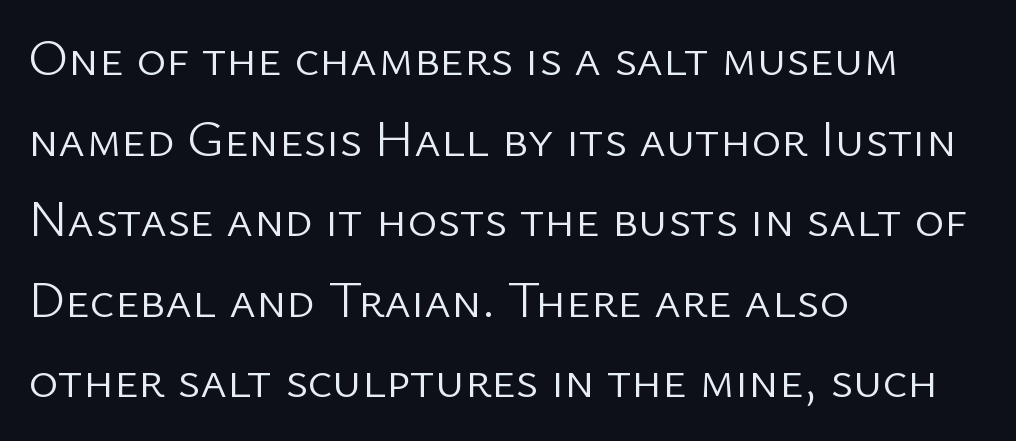
Q: Is the text bold? A: No.
Q: Is the text italic (slanted)? A: No, it is upright.
Q: Is the typeface a serif or a sans-serif typeface? A: Sans-serif.
Q: Is the text underlined? A: No.
Q: How is the paragraph aligned? A: Left-aligned.
Q: Is the spacing between letters normal or unusually wide? A: Normal.
Q: Is the spacing between lines tight, normal or loose? A: Normal.
Q: Width (condensed, normal, or wide)? A: Normal.
Q: Stroke contrast? A: Low.
Q: x-height? A: Medium.
Q: Monospaced? A: No.
